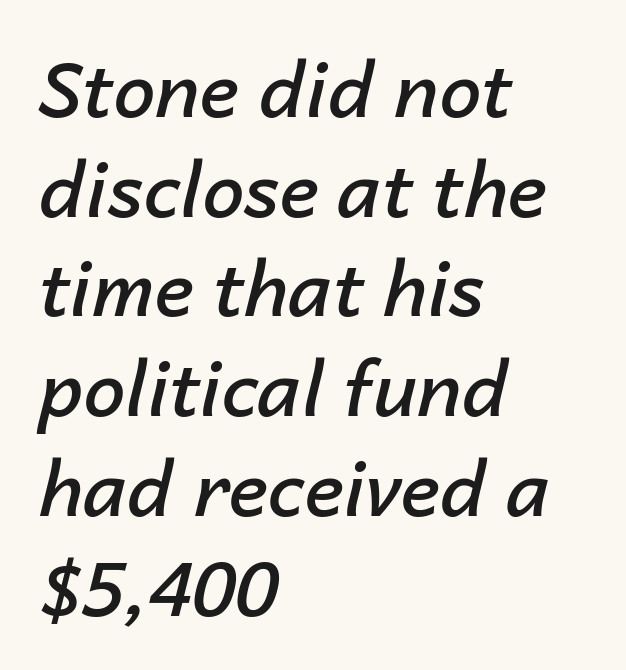
Q: Is the text bold? A: Semi-bold.
Q: Is the text italic (slanted)? A: Yes, it leans right by about 14 degrees.
Q: Is the text underlined? A: No.
Q: How is the paragraph aligned? A: Left-aligned.
Q: Is the spacing between letters normal or unusually wide? A: Normal.
Q: Is the spacing between lines tight, normal or loose? A: Normal.
Q: Width (condensed, normal, or wide)? A: Normal.
Q: Stroke contrast? A: Low.
Q: x-height? A: Medium.
Q: Monospaced? A: No.
